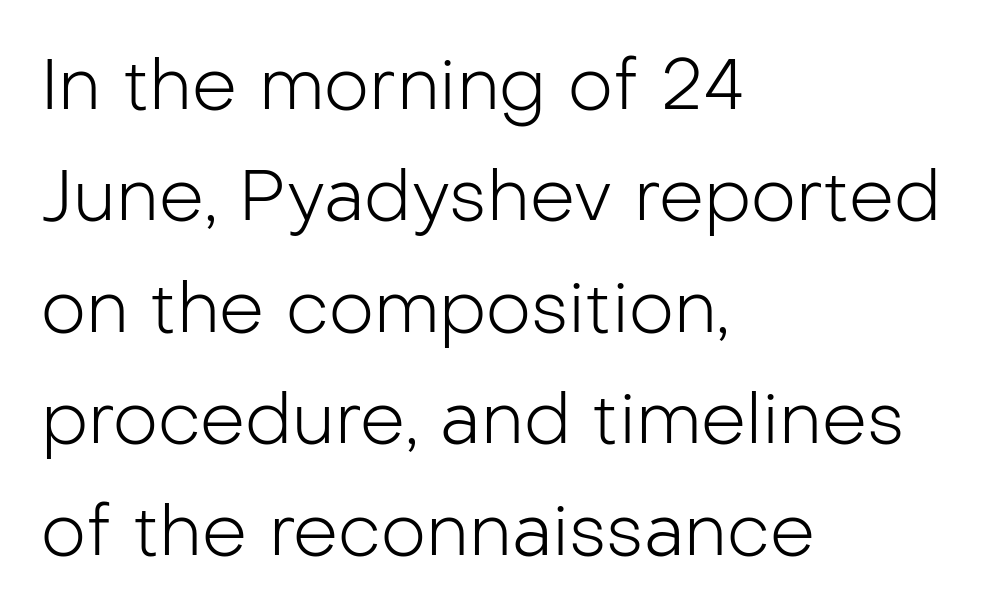
The image shows 71 px light sans-serif type, upright; set left-aligned, normal line spacing (1.57x), normal letter spacing, not underlined; low stroke contrast and a medium x-height.
